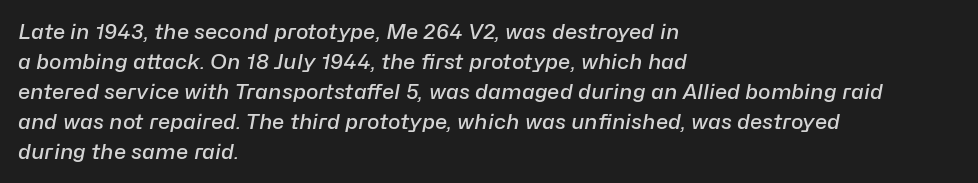
The image shows 21 px text type, italic (leaning right); set left-aligned, normal line spacing (1.43x), normal letter spacing, not underlined.
